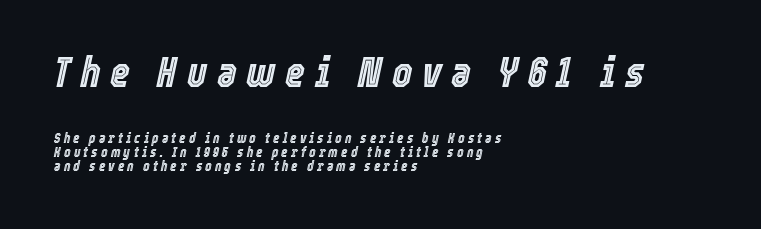
The rag falls on the right side of this text block. Look at the tracking — it's clearly loosened, letters drifting apart. Reading down the column, the eye jumps only a short way to each next line. This is oblique type, the kind used for emphasis or titles. The face used here is proportionally spaced, like ordinary book or web type. This rendering features lettering with no underline.
